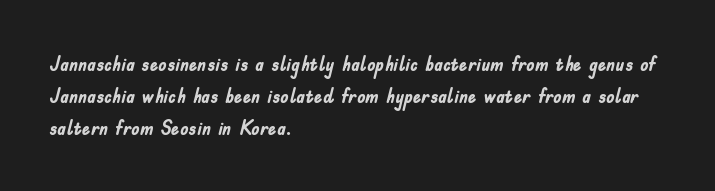
The image shows 21 px bold type; set left-aligned, normal line spacing (1.53x), normal letter spacing, not underlined.
